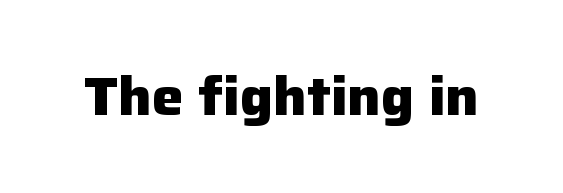
The image shows 53 px heavy sans-serif type, upright; set normal letter spacing, not underlined; low stroke contrast and a medium x-height.
